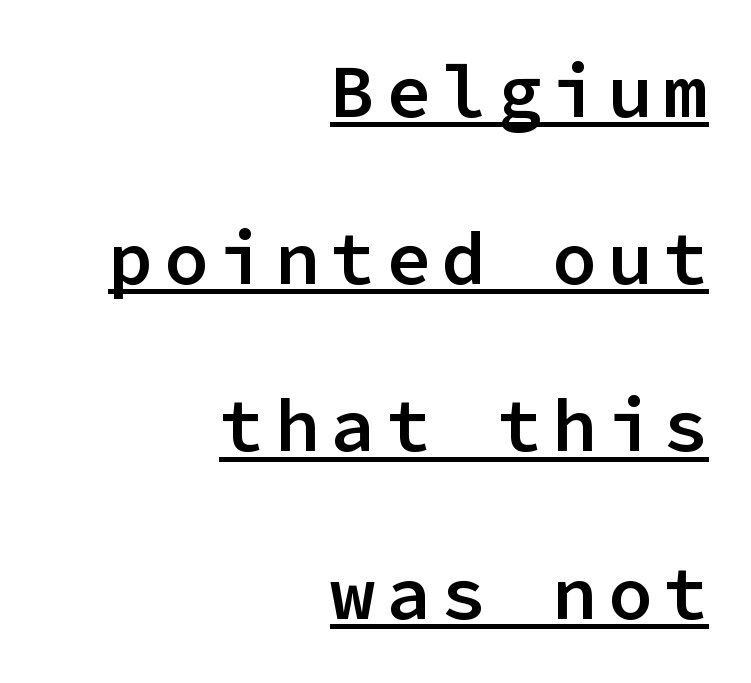
Q: Is the text bold? A: Semi-bold.
Q: Is the text italic (slanted)? A: No, it is upright.
Q: Is the typeface a serif or a sans-serif typeface? A: Sans-serif.
Q: Is the text underlined? A: Yes.
Q: How is the paragraph aligned? A: Right-aligned.
Q: Is the spacing between lines tight, normal or loose? A: Loose.
Q: Width (condensed, normal, or wide)? A: Normal.
Q: Stroke contrast? A: Low.
Q: x-height? A: Medium.
Q: Monospaced? A: Yes.
